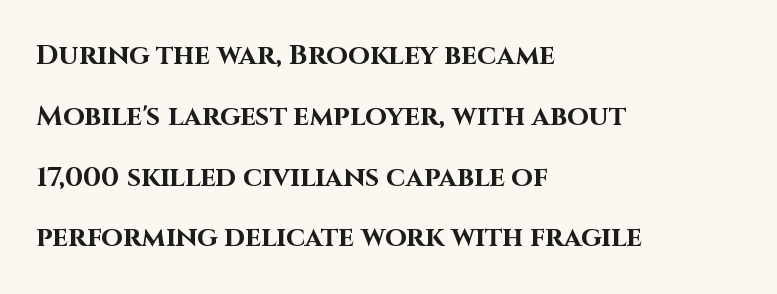
The face used here is proportionally spaced, like ordinary book or web type. Decoration check: the copy has no underline. Between one letter and the next there's only the usual sliver of space. Type style note: lacks serifs. The typography opts for an upright posture over an oblique one.
